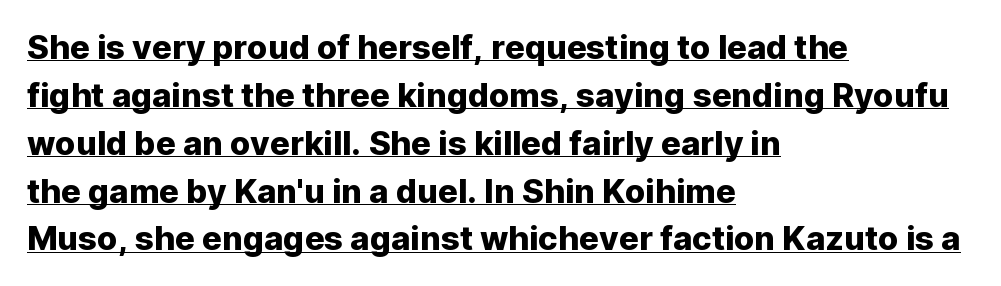
{"serif": "no", "italic": "no", "width": "normal", "stroke_contrast": "low", "x_height": "medium", "monospaced": "no", "underline": "yes", "align": "left", "line_spacing": "normal", "line_spacing_ratio": 1.45, "letter_spacing": "normal", "letter_spacing_em": 0.0, "glyph_px": 33}
